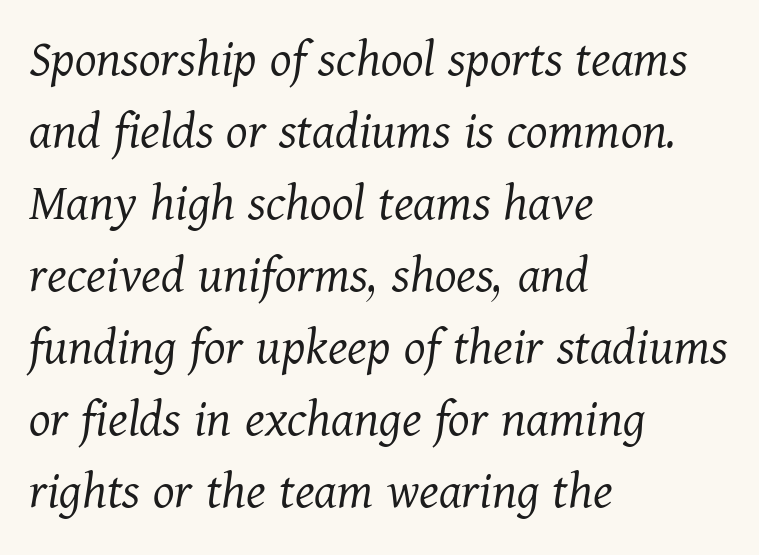
Rendered with sloped, italic letterforms. This rendering uses left alignment, leaving the right contour irregular. Check where the strokes stop: tiny serifs finish them off. The leading is moderate, giving the passage an even texture.
